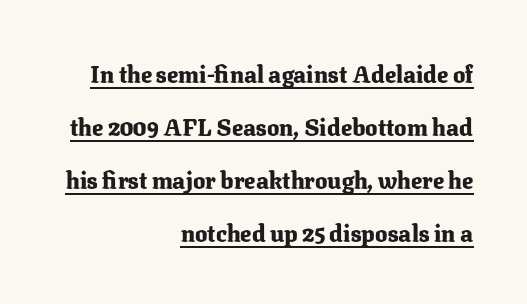
The image shows 23 px bold type, upright; set right-aligned, loose line spacing (2.31x), normal letter spacing, underlined.
